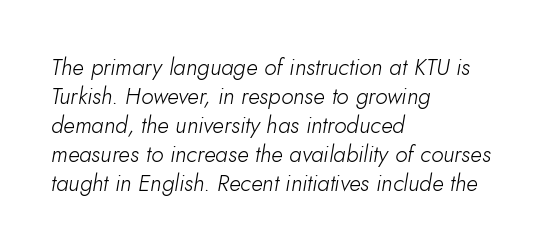
{"italic": "yes", "lean": "right", "slant_degrees": 10, "bold": "no", "underline": "no", "align": "left", "line_spacing": "normal", "line_spacing_ratio": 1.26, "letter_spacing": "normal", "letter_spacing_em": 0.0, "glyph_px": 23}
